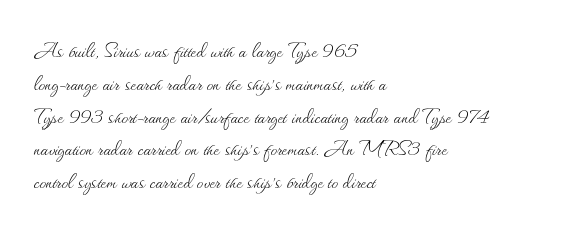
Q: Is the text bold? A: No.
Q: Is the text italic (slanted)? A: Yes.
Q: Is the text underlined? A: No.
Q: How is the paragraph aligned? A: Left-aligned.
Q: Is the spacing between letters normal or unusually wide? A: Normal.
Q: Is the spacing between lines tight, normal or loose? A: Normal.
